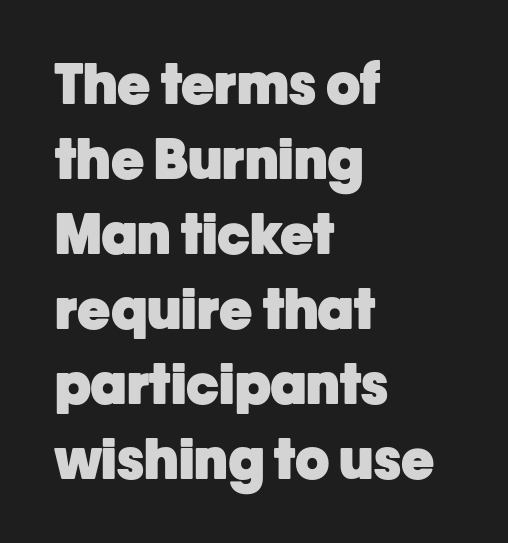
Tracking here is standard; glyphs follow each other at the usual distance. Rendered with straight, roman letterforms. Left-aligned paragraph, ragged on the right. Grotesque or geometric, the face here clearly has no serifs.
